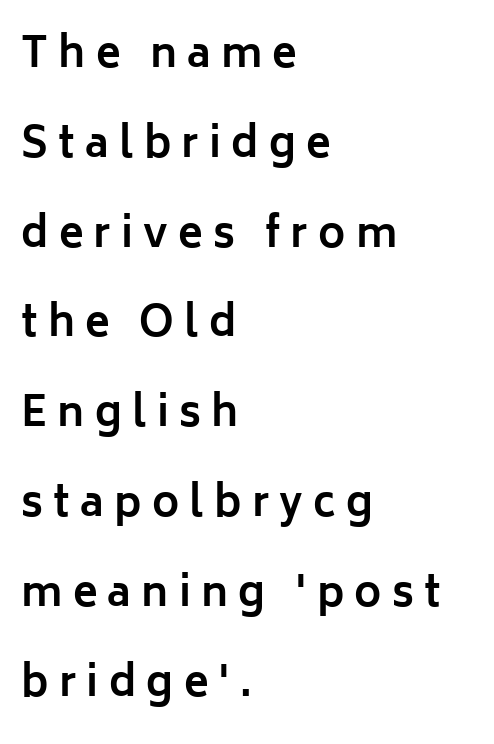
The image shows 41 px bold sans-serif type, upright; set left-aligned, loose line spacing (2.19x), unusually wide letter spacing (+0.25 em), not underlined; low stroke contrast and a medium x-height.
